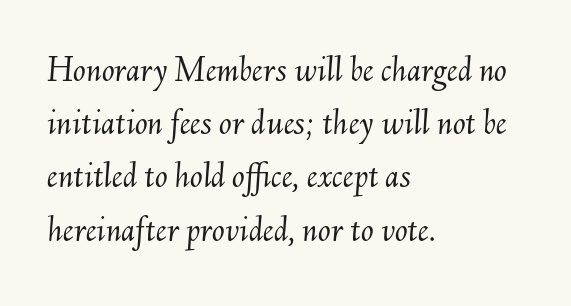
{"italic": "yes", "lean": "right", "slant_degrees": 6, "bold": "no", "weight": "light", "width": "normal", "stroke_contrast": "medium", "x_height": "small", "monospaced": "no", "underline": "no", "align": "left", "line_spacing": "normal", "line_spacing_ratio": 1.4, "letter_spacing": "normal", "letter_spacing_em": 0.0, "glyph_px": 38}
